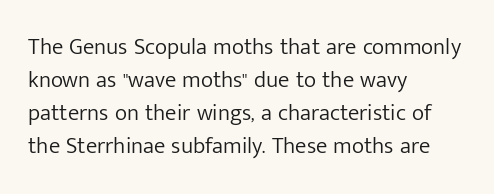
{"italic": "no", "bold": "no", "underline": "no", "align": "left", "line_spacing": "normal", "line_spacing_ratio": 1.43, "letter_spacing": "normal", "letter_spacing_em": 0.0, "glyph_px": 23}
